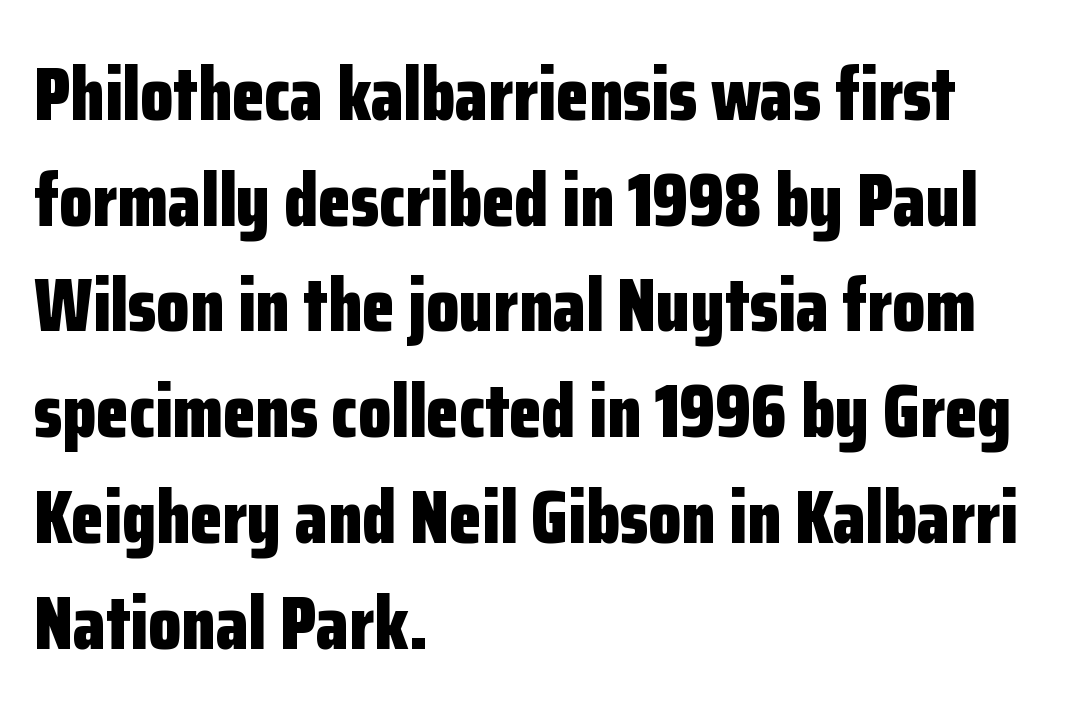
Q: Is the text bold? A: Yes.
Q: Is the text italic (slanted)? A: No, it is upright.
Q: Is the typeface a serif or a sans-serif typeface? A: Sans-serif.
Q: Is the text underlined? A: No.
Q: How is the paragraph aligned? A: Left-aligned.
Q: Is the spacing between letters normal or unusually wide? A: Normal.
Q: Is the spacing between lines tight, normal or loose? A: Normal.
Q: Width (condensed, normal, or wide)? A: Condensed.
Q: Stroke contrast? A: Low.
Q: x-height? A: Medium.
Q: Monospaced? A: No.
